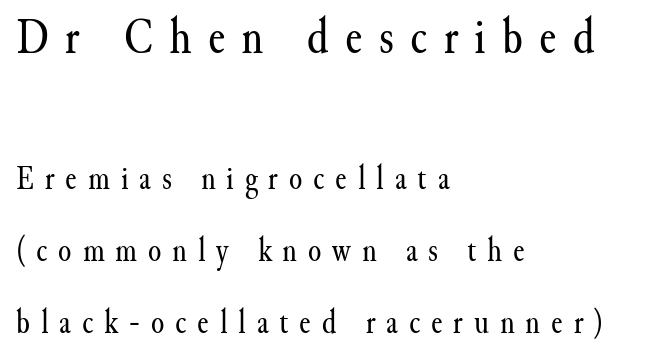
Q: Is the text bold? A: No.
Q: Is the text italic (slanted)? A: No, it is upright.
Q: Is the typeface a serif or a sans-serif typeface? A: Serif.
Q: Is the text underlined? A: No.
Q: How is the paragraph aligned? A: Left-aligned.
Q: Is the spacing between letters normal or unusually wide? A: Unusually wide.
Q: Is the spacing between lines tight, normal or loose? A: Loose.
Q: Which block of text is set in a larger size, the first (top) or the second (bottom)? A: The first (top) one.
Q: Width (condensed, normal, or wide)? A: Normal.
Q: Stroke contrast? A: Medium.
Q: x-height? A: Small.
Q: Monospaced? A: No.
